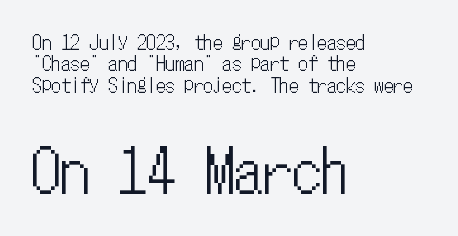
{"italic": "no", "width": "condensed", "stroke_contrast": "low", "x_height": "medium", "monospaced": "yes", "underline": "no", "align": "left", "line_spacing": "tight", "line_spacing_ratio": 1.12, "letter_spacing": "normal", "letter_spacing_em": 0.0, "larger_block": "second", "size_ratio": 3.05, "glyph_px": 58}
